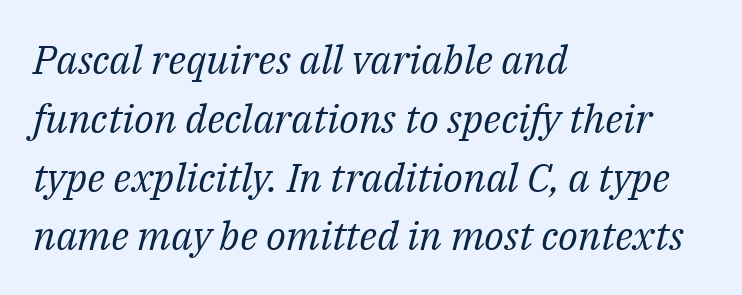
Q: Is the text bold? A: No.
Q: Is the text italic (slanted)? A: Yes, it leans right by about 14 degrees.
Q: Is the typeface a serif or a sans-serif typeface? A: Serif.
Q: Is the text underlined? A: No.
Q: How is the paragraph aligned? A: Left-aligned.
Q: Is the spacing between letters normal or unusually wide? A: Normal.
Q: Is the spacing between lines tight, normal or loose? A: Normal.
Q: Width (condensed, normal, or wide)? A: Normal.
Q: Stroke contrast? A: Medium.
Q: x-height? A: Medium.
Q: Monospaced? A: No.
